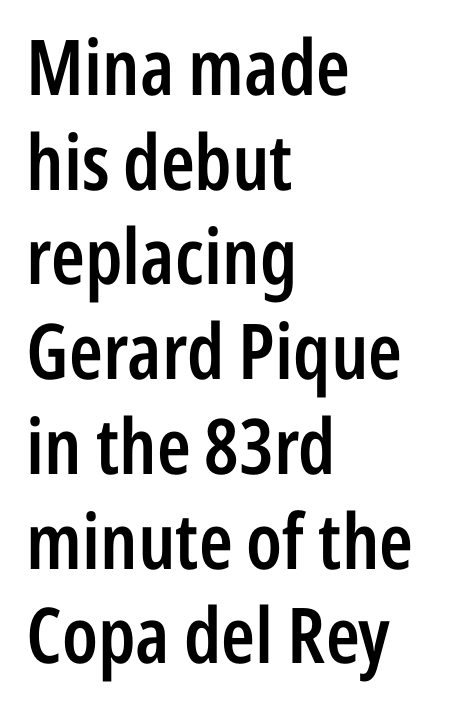
The image shows 77 px semibold, condensed sans-serif type, upright; set left-aligned, line spacing 1.23x, normal letter spacing, not underlined; low stroke contrast and a medium x-height.
